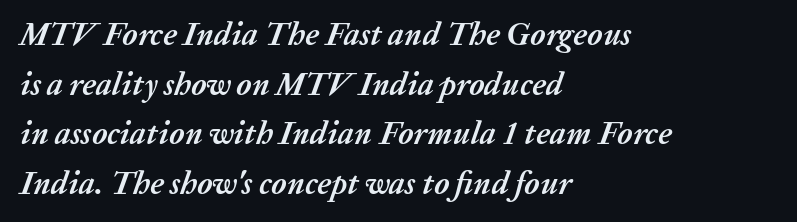
The image shows 32 px semibold type, italic (leaning right); set left-aligned, normal line spacing (1.55x), normal letter spacing, not underlined; medium stroke contrast and a medium x-height.
